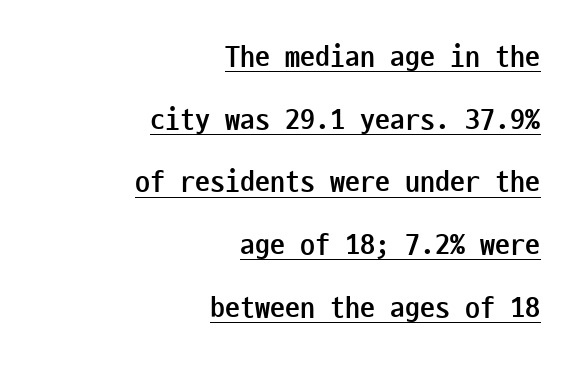
The image shows 30 px semibold, condensed sans-serif type, upright, monospaced; set right-aligned, loose line spacing (2.09x), normal letter spacing, underlined; low stroke contrast and a medium x-height.
